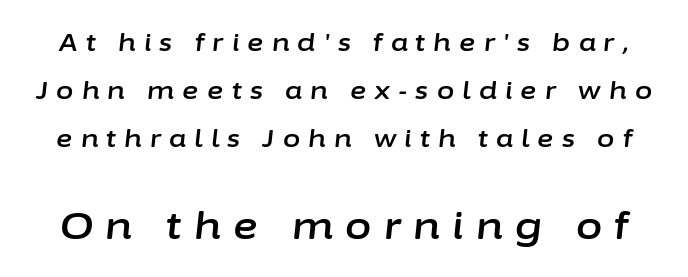
The image shows 38 px text type, italic (leaning right); set loose line spacing (1.93x), unusually wide letter spacing (+0.33 em), not underlined; the second (bottom) block is 1.52x larger; low stroke contrast and a medium x-height.
